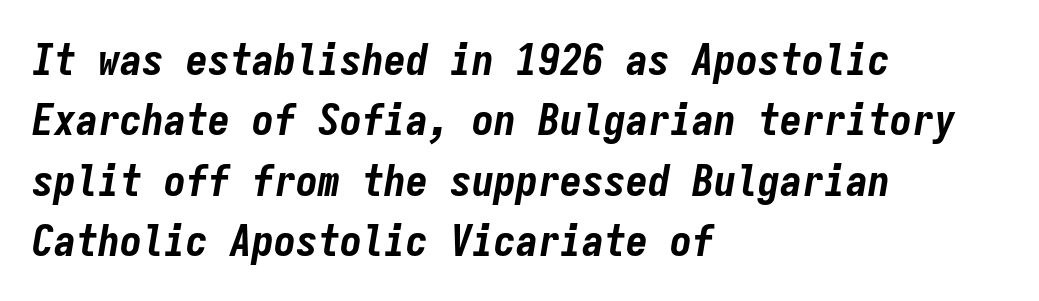
The image shows 44 px bold, condensed type, italic (leaning right), monospaced; set left-aligned, normal line spacing (1.37x), normal letter spacing, not underlined; low stroke contrast and a medium x-height.
